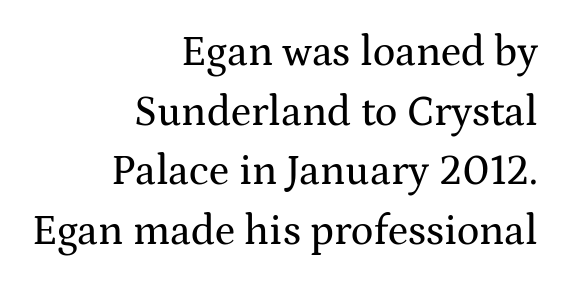
Q: Is the text italic (slanted)? A: No, it is upright.
Q: Is the typeface a serif or a sans-serif typeface? A: Serif.
Q: Is the text underlined? A: No.
Q: How is the paragraph aligned? A: Right-aligned.
Q: Is the spacing between letters normal or unusually wide? A: Normal.
Q: Is the spacing between lines tight, normal or loose? A: Normal.
Q: Width (condensed, normal, or wide)? A: Wide.
Q: Stroke contrast? A: Medium.
Q: x-height? A: Medium.
Q: Monospaced? A: No.
